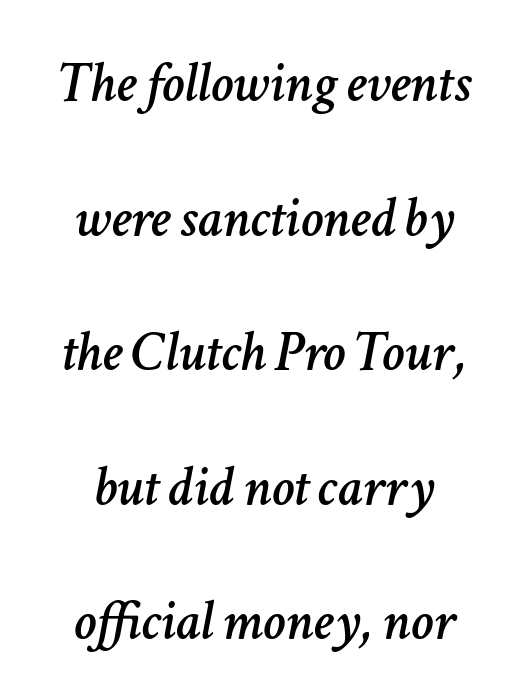
Q: Is the text italic (slanted)? A: Yes, it leans right by about 11 degrees.
Q: Is the text underlined? A: No.
Q: Is the spacing between letters normal or unusually wide? A: Normal.
Q: Is the spacing between lines tight, normal or loose? A: Loose.
Q: Width (condensed, normal, or wide)? A: Normal.
Q: Stroke contrast? A: Low.
Q: x-height? A: Medium.
Q: Monospaced? A: No.
